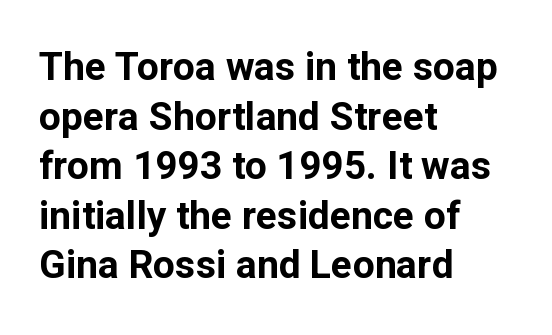
{"serif": "no", "italic": "no", "bold": "yes", "weight": "bold", "width": "normal", "stroke_contrast": "low", "x_height": "medium", "monospaced": "no", "underline": "no", "align": "left", "line_spacing": "normal", "line_spacing_ratio": 1.27, "letter_spacing": "normal", "letter_spacing_em": 0.0, "glyph_px": 39}
